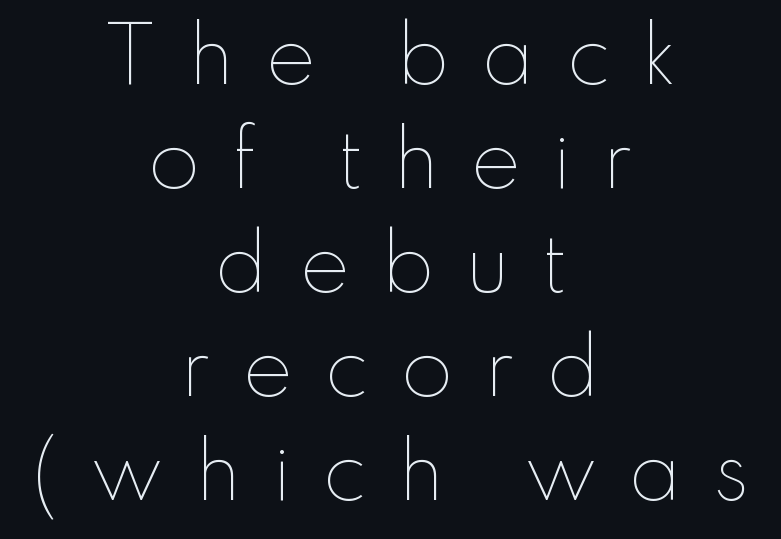
Proportional: the letters do not fall into vertical columns. The axis of the letterforms is exactly vertical. Underline: absent. Words appear elongated and porous because spacing is wide.
